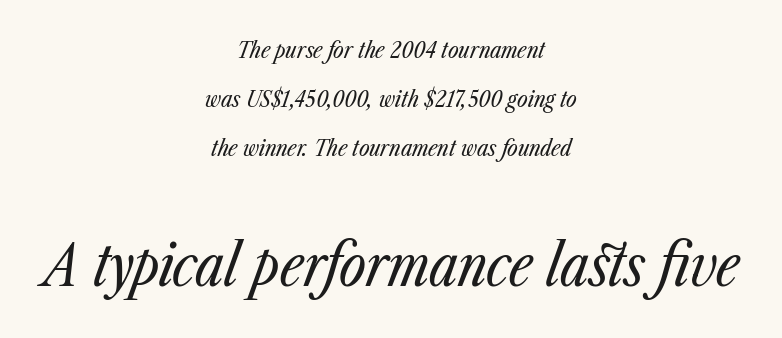
The image shows 58 px regular-weight, condensed type, italic (leaning right); set centered, loose line spacing (2.14x), normal letter spacing, not underlined; the second (bottom) block is 2.52x larger; low stroke contrast and a medium x-height.
